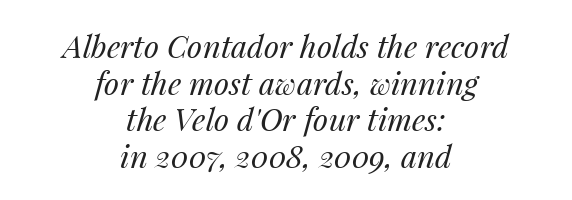
Notice how the stems are inclined rather than vertical — that's the hallmark of italics. A typesetter would call this proportional, since set widths differ per character. If you folded the block vertically in half, each line would mirror itself in length. The strokes are not fattened; the text isn't bold. Look at the tracking — it's just the regular setting, nothing added. Underlining? Definitely not there.
